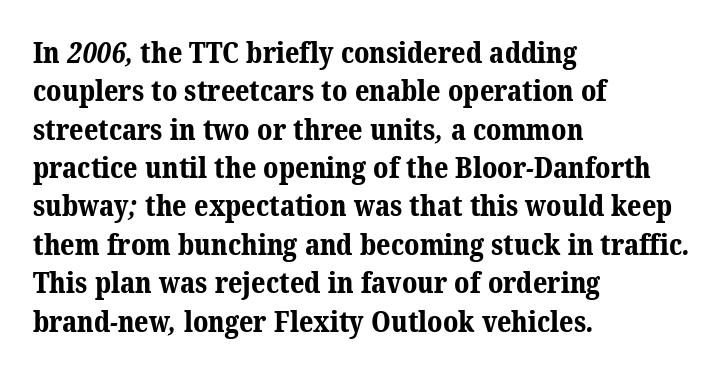
Q: Is the text bold? A: Yes.
Q: Is the typeface a serif or a sans-serif typeface? A: Serif.
Q: Is the text underlined? A: No.
Q: How is the paragraph aligned? A: Left-aligned.
Q: Is the spacing between letters normal or unusually wide? A: Normal.
Q: Is the spacing between lines tight, normal or loose? A: Normal.
Q: Width (condensed, normal, or wide)? A: Normal.
Q: Stroke contrast? A: Medium.
Q: x-height? A: Medium.
Q: Monospaced? A: No.
